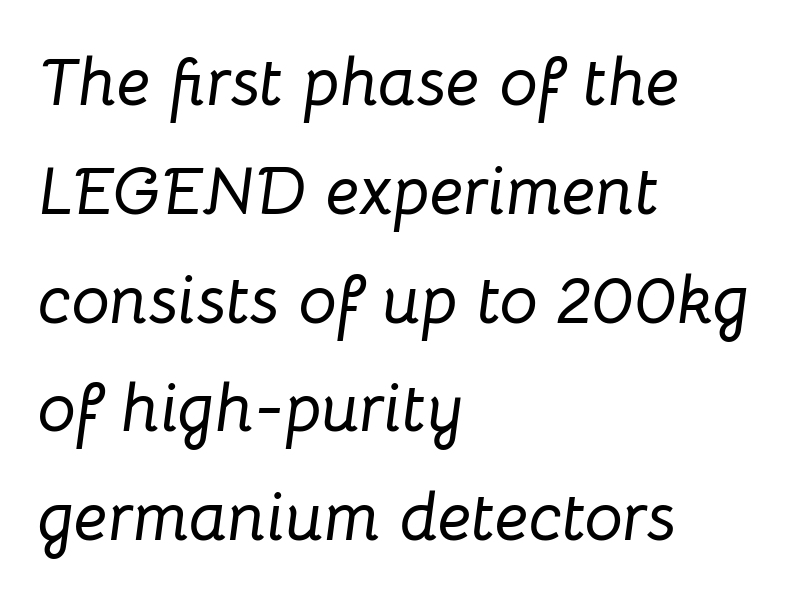
The image shows 68 px text type, italic (leaning right); set left-aligned, normal line spacing (1.6x), normal letter spacing, not underlined; low stroke contrast and a medium x-height.
